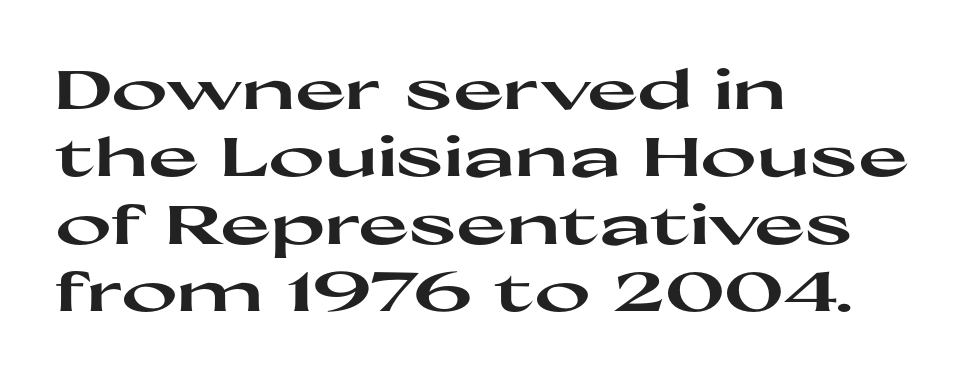
All the whitespace from short lines collects on the right. Every character sits straight up, as roman type does. Each word holds together tightly as a unit, with standard inter-letter gaps. One glance says typical: line gaps are just what's usual. You could not count columns in this text — the font is proportionally spaced. Emphasis by weight is at full strength: bold.
